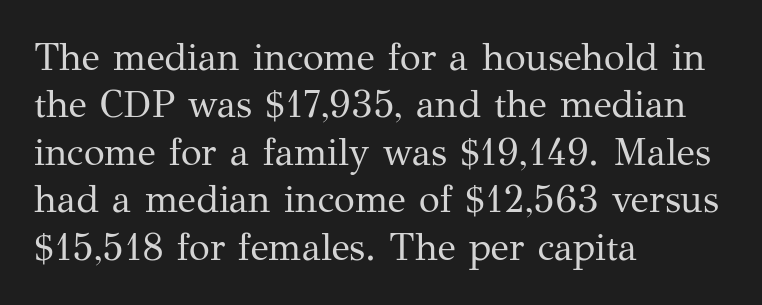
{"serif": "yes", "italic": "no", "bold": "no", "weight": "regular", "width": "normal", "stroke_contrast": "medium", "x_height": "medium", "monospaced": "no", "underline": "no", "align": "left", "line_spacing": "normal", "line_spacing_ratio": 1.25, "letter_spacing": "normal", "letter_spacing_em": 0.0, "glyph_px": 38}
